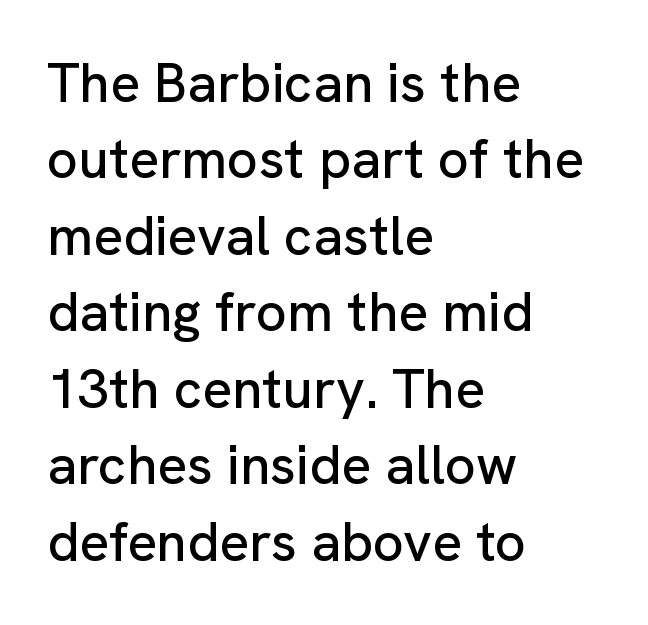
Q: Is the text italic (slanted)? A: No, it is upright.
Q: Is the typeface a serif or a sans-serif typeface? A: Sans-serif.
Q: Is the text underlined? A: No.
Q: How is the paragraph aligned? A: Left-aligned.
Q: Is the spacing between letters normal or unusually wide? A: Normal.
Q: Is the spacing between lines tight, normal or loose? A: Normal.
Q: Width (condensed, normal, or wide)? A: Normal.
Q: Stroke contrast? A: Low.
Q: x-height? A: Medium.
Q: Monospaced? A: No.
